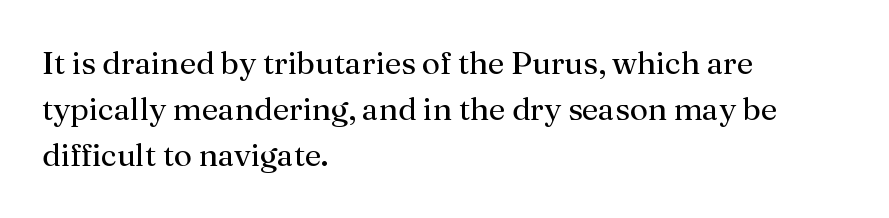
{"serif": "yes", "italic": "no", "bold": "no", "weight": "regular", "width": "normal", "stroke_contrast": "medium", "x_height": "medium", "monospaced": "no", "underline": "no", "align": "left", "line_spacing": "normal", "line_spacing_ratio": 1.44, "letter_spacing": "normal", "letter_spacing_em": 0.0, "glyph_px": 32}
